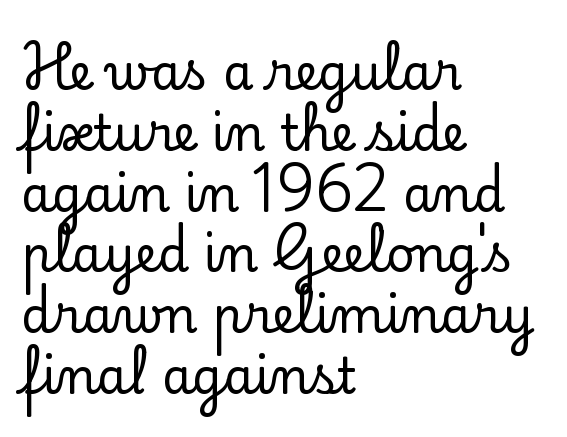
{"serif": "yes", "italic": "no", "width": "normal", "stroke_contrast": "low", "x_height": "small", "monospaced": "no", "underline": "no", "align": "left", "line_spacing_ratio": 1.24, "letter_spacing": "normal", "letter_spacing_em": 0.0, "glyph_px": 49}
